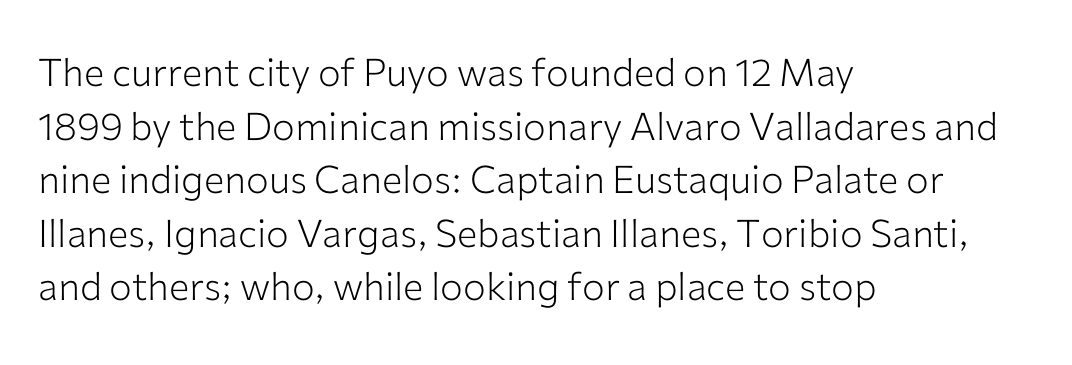
{"serif": "no", "italic": "no", "bold": "no", "weight": "light", "width": "normal", "stroke_contrast": "low", "x_height": "medium", "monospaced": "no", "underline": "no", "align": "left", "line_spacing": "normal", "line_spacing_ratio": 1.41, "letter_spacing": "normal", "letter_spacing_em": 0.0, "glyph_px": 38}
